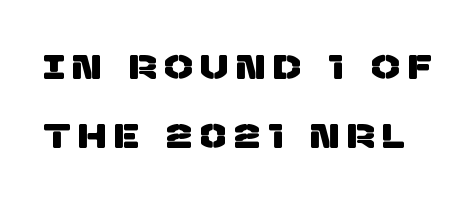
{"serif": "no", "width": "normal", "stroke_contrast": "low", "x_height": "large", "monospaced": "no", "underline": "no", "line_spacing": "loose", "line_spacing_ratio": 2.1, "letter_spacing": "wide", "letter_spacing_em": 0.27, "glyph_px": 33}
